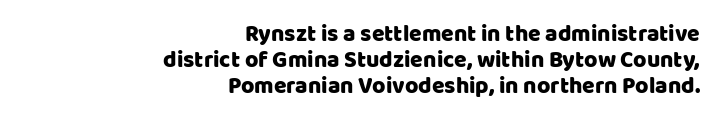
Q: Is the text italic (slanted)? A: No, it is upright.
Q: Is the text underlined? A: No.
Q: How is the paragraph aligned? A: Right-aligned.
Q: Is the spacing between letters normal or unusually wide? A: Normal.
Q: Is the spacing between lines tight, normal or loose? A: Tight.
